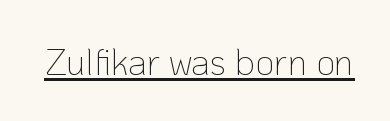
Posture: straight, roman, zero tilt. Characters follow at the spacing the type designer built in. Typographically, this falls in the sans-serif category. Is this a fixed-width face? No — the glyphs have proportional, varying widths. In designer terms, the underline attribute is active on this setting.
